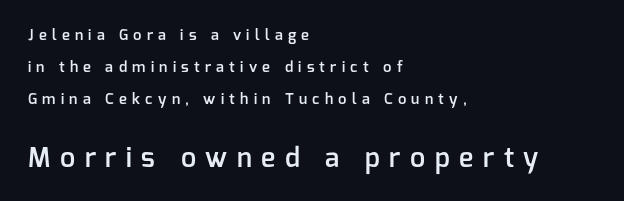
{"italic": "no", "bold": "semi", "underline": "no", "align": "left", "line_spacing": "loose", "line_spacing_ratio": 2.12, "letter_spacing": "wide", "letter_spacing_em": 0.35, "larger_block": "second", "size_ratio": 1.8, "glyph_px": 27}
